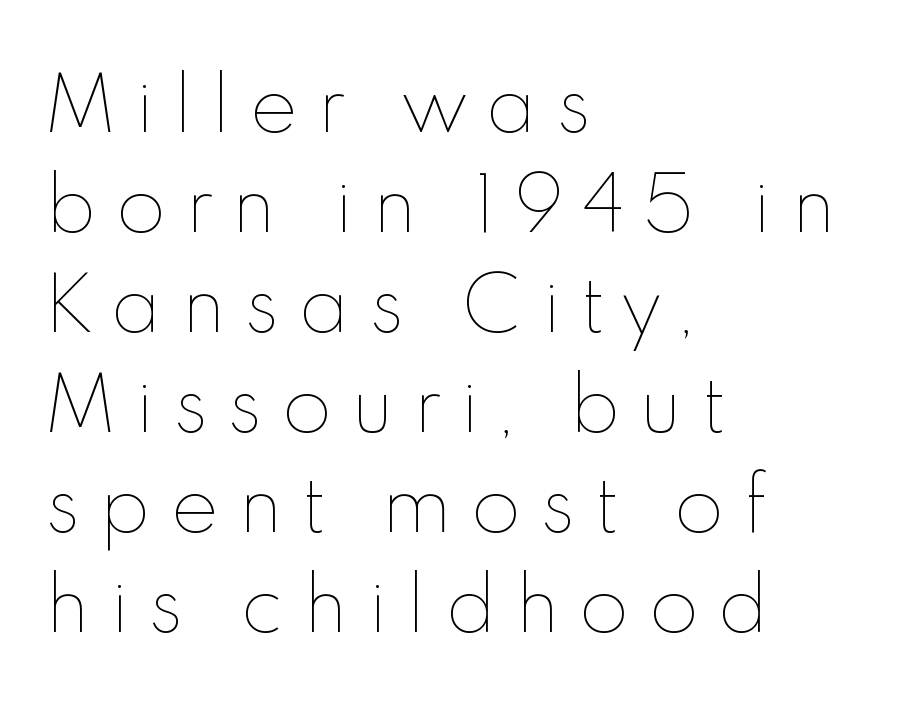
{"italic": "no", "bold": "no", "weight": "thin", "width": "normal", "x_height": "small", "monospaced": "no", "underline": "no", "align": "left", "line_spacing": "normal", "line_spacing_ratio": 1.39, "letter_spacing": "wide", "letter_spacing_em": 0.28, "glyph_px": 72}
